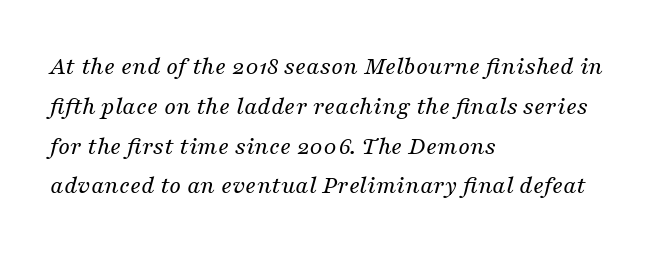
These lines were composed using italics. Line beginnings align vertically; line endings do not. A normal amount of white space separates one row of letters from the next. The passage shown is not bold in any degree.
